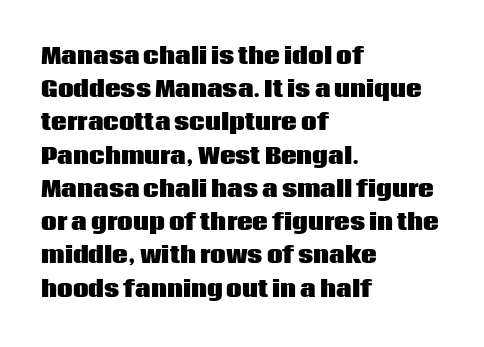
Q: Is the text bold? A: Yes.
Q: Is the text italic (slanted)? A: No, it is upright.
Q: Is the text underlined? A: No.
Q: How is the paragraph aligned? A: Left-aligned.
Q: Is the spacing between letters normal or unusually wide? A: Normal.
Q: Is the spacing between lines tight, normal or loose? A: Normal.
